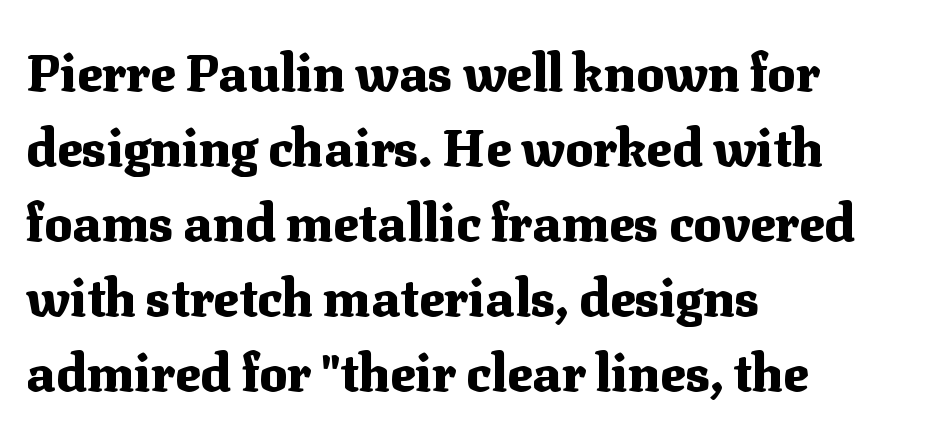
Q: Is the text bold? A: Yes.
Q: Is the text italic (slanted)? A: No, it is upright.
Q: Is the typeface a serif or a sans-serif typeface? A: Serif.
Q: Is the text underlined? A: No.
Q: How is the paragraph aligned? A: Left-aligned.
Q: Is the spacing between letters normal or unusually wide? A: Normal.
Q: Is the spacing between lines tight, normal or loose? A: Normal.
Q: Width (condensed, normal, or wide)? A: Normal.
Q: Stroke contrast? A: Medium.
Q: x-height? A: Medium.
Q: Monospaced? A: No.
